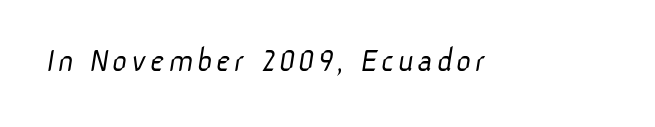
Q: Is the text bold? A: No.
Q: Is the typeface a serif or a sans-serif typeface? A: Sans-serif.
Q: Is the text underlined? A: No.
Q: Width (condensed, normal, or wide)? A: Normal.
Q: Stroke contrast? A: Low.
Q: x-height? A: Medium.
Q: Monospaced? A: No.
